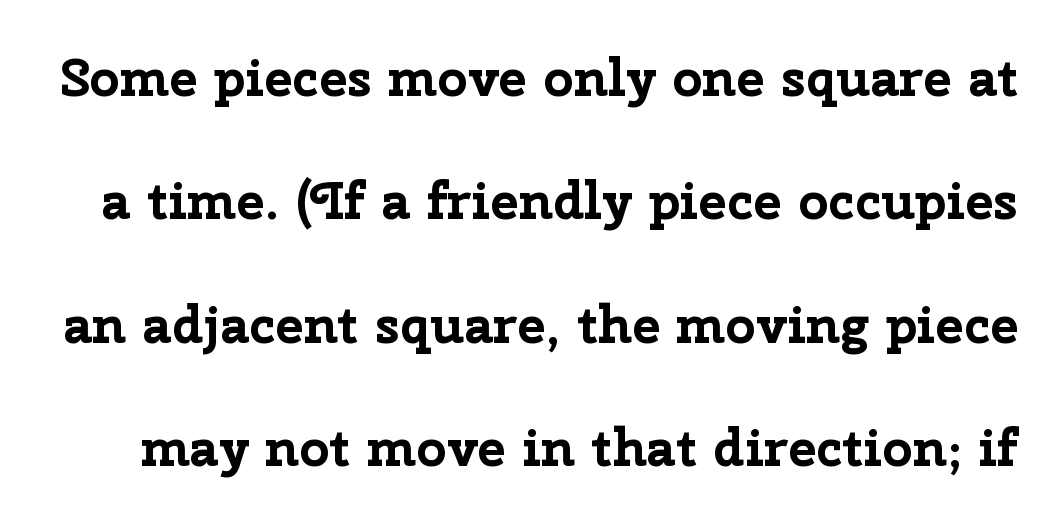
The image shows 53 px bold sans-serif type, upright; set loose line spacing (2.33x), normal letter spacing, not underlined; low stroke contrast and a medium x-height.
